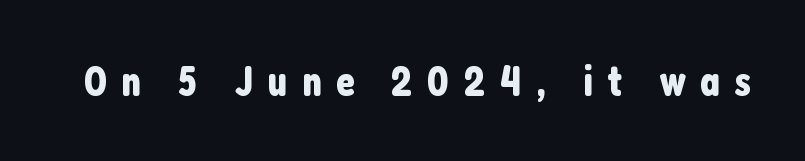
The image shows 43 px condensed sans-serif type, upright; set unusually wide letter spacing (+0.33 em), not underlined; low stroke contrast and a medium x-height.
